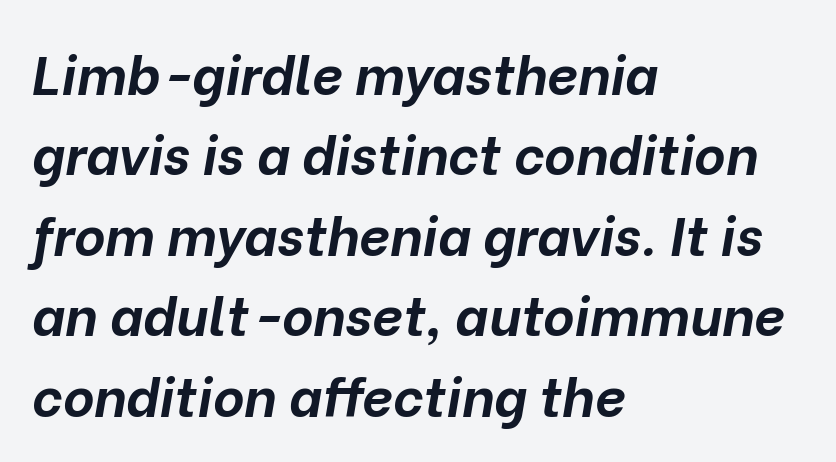
Q: Is the text bold? A: Yes.
Q: Is the text italic (slanted)? A: Yes, it leans right by about 10 degrees.
Q: Is the text underlined? A: No.
Q: How is the paragraph aligned? A: Left-aligned.
Q: Is the spacing between letters normal or unusually wide? A: Normal.
Q: Is the spacing between lines tight, normal or loose? A: Normal.
Q: Width (condensed, normal, or wide)? A: Normal.
Q: Stroke contrast? A: Low.
Q: x-height? A: Medium.
Q: Monospaced? A: No.
